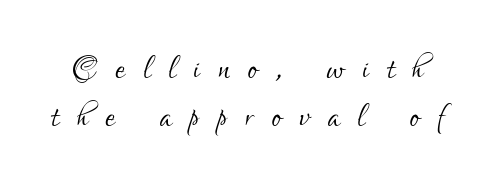
{"serif": "no", "bold": "no", "weight": "light", "width": "condensed", "stroke_contrast": "low", "x_height": "small", "monospaced": "no", "underline": "no", "line_spacing": "tight", "line_spacing_ratio": 1.09, "letter_spacing": "wide", "letter_spacing_em": 0.41, "glyph_px": 44}
